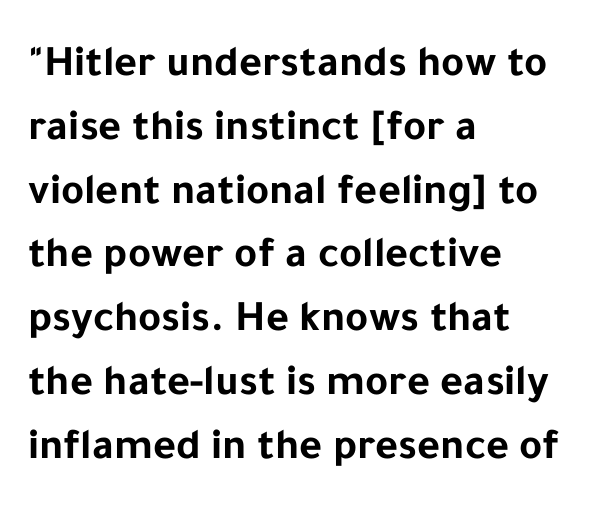
The image shows 44 px bold sans-serif type, upright; set left-aligned, normal line spacing (1.45x), normal letter spacing, not underlined; low stroke contrast and a medium x-height.
